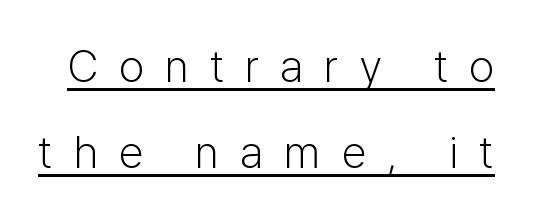
{"serif": "no", "italic": "no", "bold": "no", "weight": "light", "width": "normal", "stroke_contrast": "low", "x_height": "medium", "monospaced": "no", "underline": "yes", "line_spacing": "loose", "line_spacing_ratio": 1.91, "letter_spacing": "wide", "letter_spacing_em": 0.46, "glyph_px": 45}
